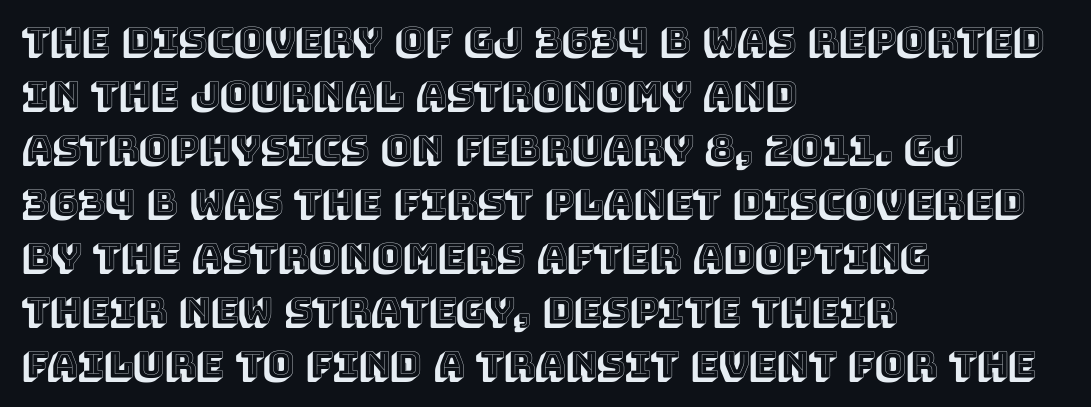
Do the characters align in a grid? No, the font is proportional. Leading: standard. Has an underline been added? It has not. The lines in this sample share a left origin and differ only in where they stop. Compared with typical body copy, the letter spacing here is the same. Does the lettering tilt? It doesn't — this is upright.
